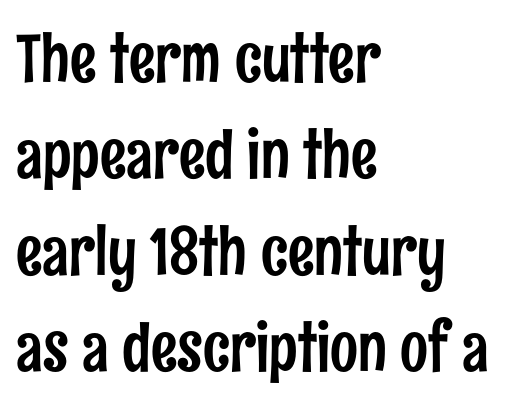
{"serif": "no", "italic": "no", "width": "condensed", "stroke_contrast": "low", "x_height": "medium", "monospaced": "no", "underline": "no", "align": "left", "line_spacing": "normal", "line_spacing_ratio": 1.46, "letter_spacing": "normal", "letter_spacing_em": 0.0, "glyph_px": 66}
